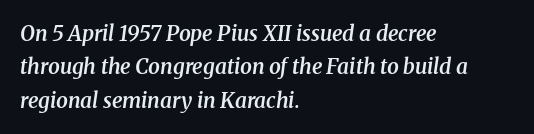
{"italic": "yes", "lean": "right", "slant_degrees": 8, "bold": "semi", "underline": "no", "align": "left", "line_spacing": "normal", "line_spacing_ratio": 1.59, "letter_spacing": "normal", "letter_spacing_em": 0.0, "glyph_px": 21}
